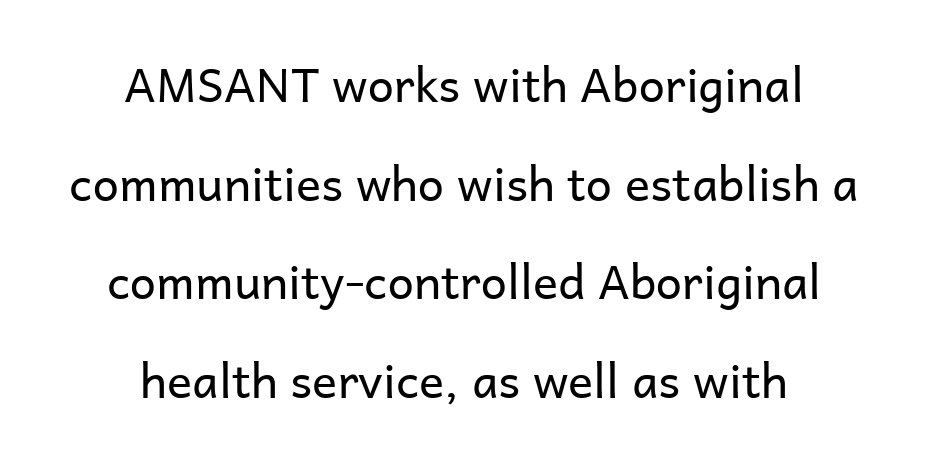
{"serif": "no", "italic": "no", "bold": "no", "weight": "regular", "width": "normal", "stroke_contrast": "low", "x_height": "medium", "monospaced": "no", "underline": "no", "align": "center", "line_spacing": "loose", "line_spacing_ratio": 2.1, "letter_spacing": "normal", "letter_spacing_em": 0.0, "glyph_px": 47}
